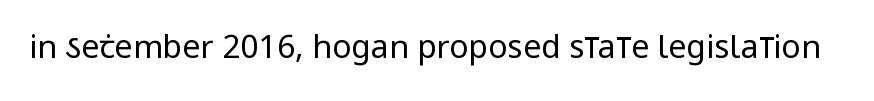
Is the type heavy? It reads as light-to-regular instead. Nope, not italic — everything's standing straight. No feet cap the strokes, marking this as sans-serif type. Words appear dense and cohesive because spacing is normal. Looks like regular typesetting: each glyph gets only the width it needs.
